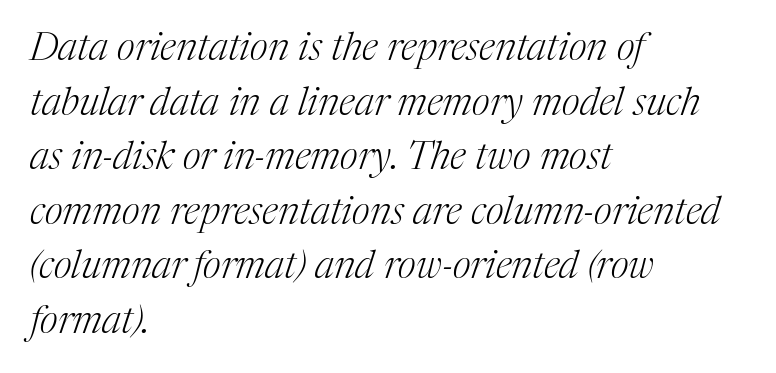
{"serif": "yes", "italic": "yes", "lean": "right", "slant_degrees": 17, "bold": "no", "weight": "light", "width": "normal", "stroke_contrast": "medium", "x_height": "medium", "monospaced": "no", "underline": "no", "align": "left", "line_spacing": "normal", "line_spacing_ratio": 1.4, "letter_spacing": "normal", "letter_spacing_em": 0.0, "glyph_px": 39}
